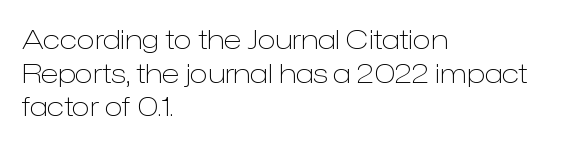
The image shows 27 px text type, upright; set left-aligned, normal line spacing (1.25x), normal letter spacing, not underlined.
